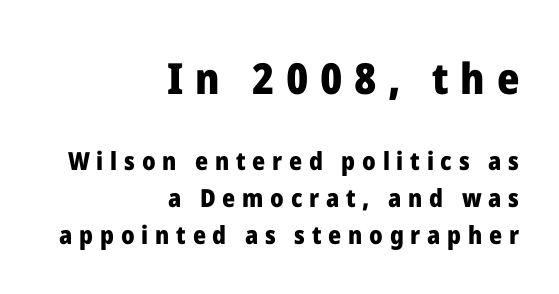
The image shows 43 px heavy sans-serif type, upright; set right-aligned, normal line spacing (1.48x), unusually wide letter spacing (+0.27 em), not underlined; the first (top) block is 1.72x larger; low stroke contrast and a medium x-height.
